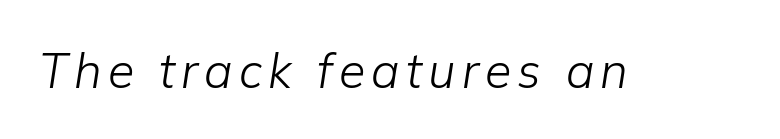
The image shows 48 px light type, italic (leaning right); set not underlined; low stroke contrast and a medium x-height.
